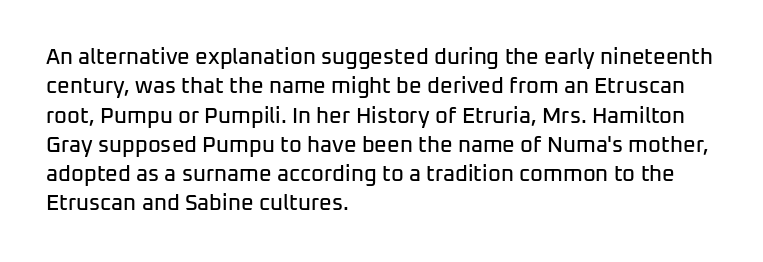
Glyph-to-glyph distance matches everyday printed text. If you drew a ruler down the left edge, every line would touch it. The letters stand upright; this is a roman face. No word sits above an underline. The line-height multiplier appears to be the usual default.
